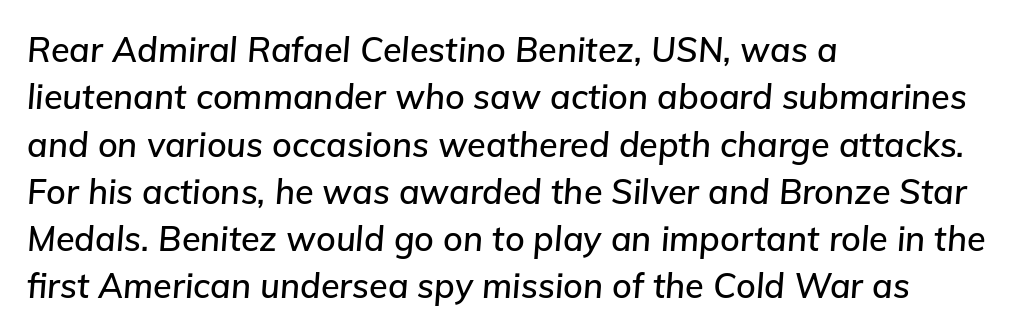
The image shows 34 px text type, italic (leaning right); set left-aligned, normal line spacing (1.39x), normal letter spacing, not underlined; low stroke contrast and a medium x-height.
